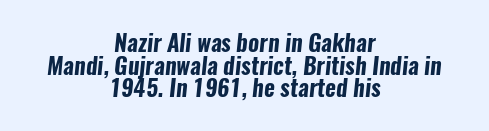
A typesetter would call this zero additional tracking. Plain, unruled lines of type. Short and long lines alike share a common midpoint. I'd describe the lettering as bold — thick and assertive.
